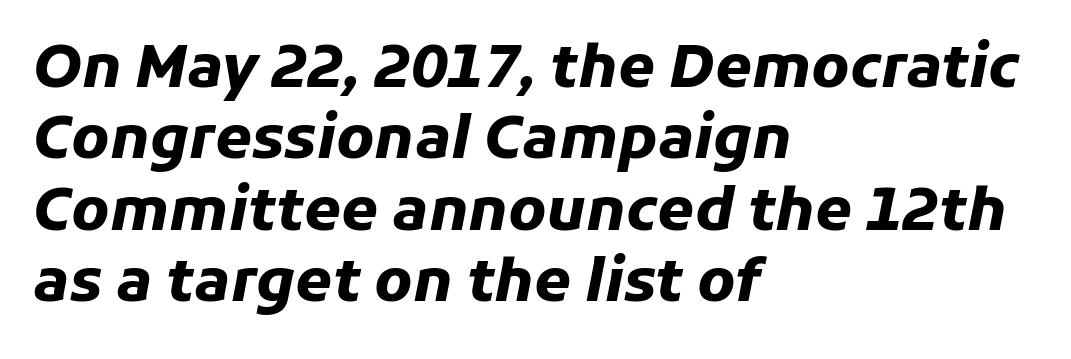
The image shows 59 px heavy type, italic (leaning right); set left-aligned, line spacing 1.21x, normal letter spacing, not underlined; low stroke contrast and a medium x-height.
